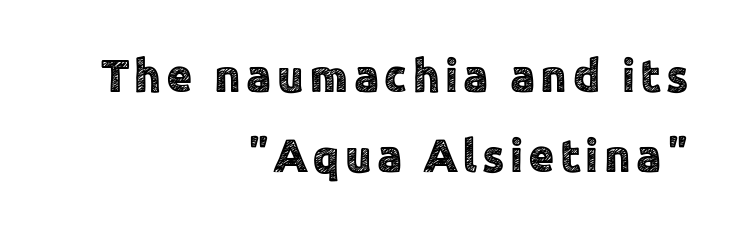
The image shows 47 px sans-serif type, upright; set right-aligned, line spacing 1.71x, not underlined; a medium x-height.
